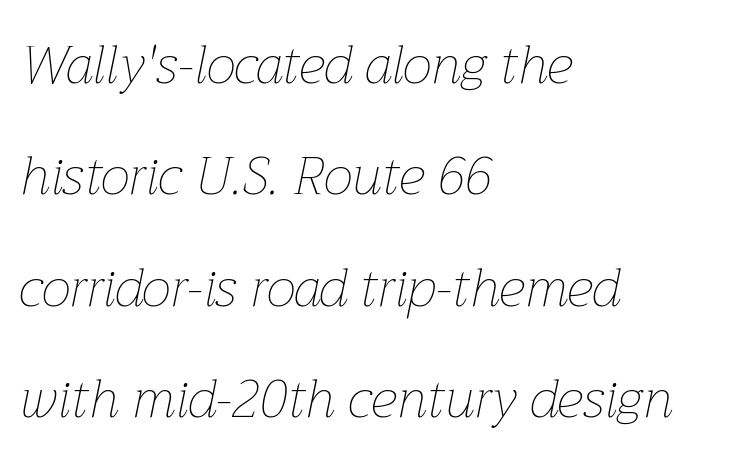
These lines were composed using italics. These lines stack with their left ends in a neat column. This sample trades compactness for vertical openness between lines. Students, note that the glyphs here touch the page at normal intervals.
